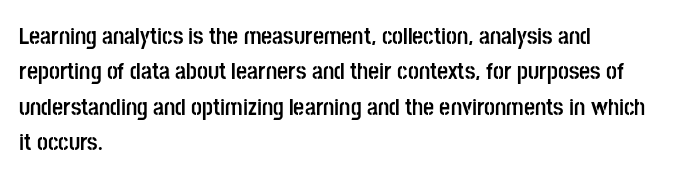
{"italic": "no", "bold": "yes", "underline": "no", "align": "left", "line_spacing": "normal", "line_spacing_ratio": 1.47, "letter_spacing": "normal", "letter_spacing_em": 0.0, "glyph_px": 24}
